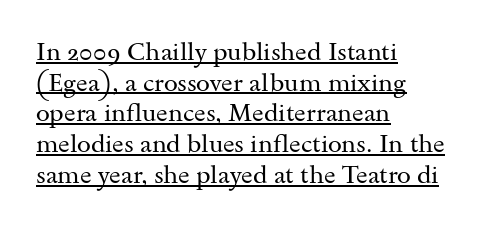
What stands out about the letter spacing? Nothing — it is the standard amount. This is roman type, the default non-slanted kind. These lines stack with their left ends in a neat column. Compared with undecorated copy, this sample adds a rule below the words. Ink coverage per letter is moderate at most.
